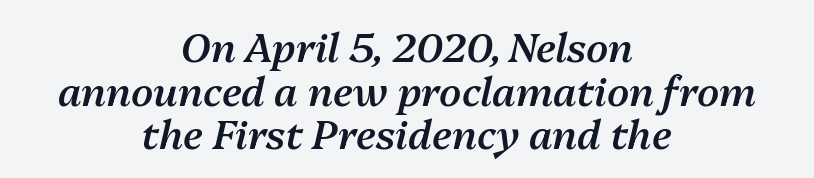
The image shows 40 px semibold type, italic (leaning right); set centered, tight line spacing (1.09x), normal letter spacing, not underlined; medium stroke contrast and a medium x-height.
